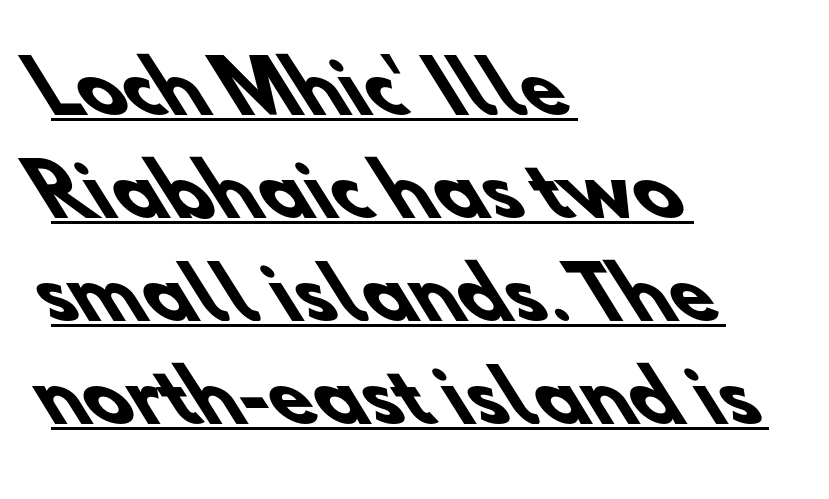
{"serif": "no", "bold": "yes", "weight": "heavy", "width": "normal", "stroke_contrast": "low", "x_height": "small", "monospaced": "no", "underline": "yes", "align": "left", "line_spacing": "normal", "line_spacing_ratio": 1.47, "letter_spacing": "normal", "letter_spacing_em": 0.0, "glyph_px": 70}
